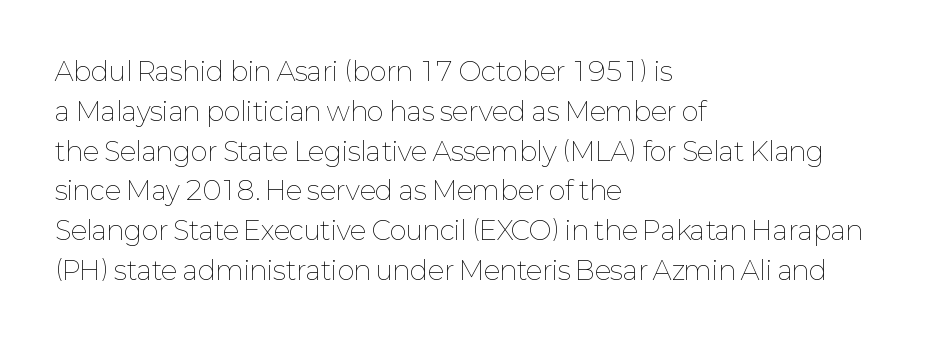
{"italic": "no", "bold": "no", "underline": "no", "align": "left", "line_spacing": "normal", "line_spacing_ratio": 1.53, "letter_spacing": "normal", "letter_spacing_em": 0.0, "glyph_px": 26}
